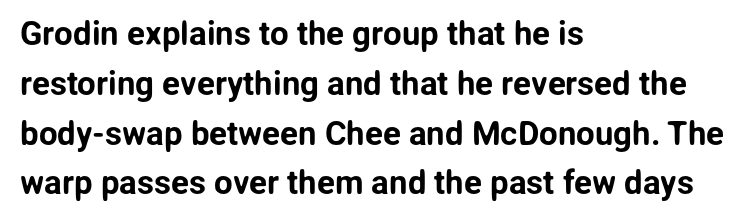
Q: Is the text italic (slanted)? A: No, it is upright.
Q: Is the typeface a serif or a sans-serif typeface? A: Sans-serif.
Q: Is the text underlined? A: No.
Q: How is the paragraph aligned? A: Left-aligned.
Q: Is the spacing between letters normal or unusually wide? A: Normal.
Q: Is the spacing between lines tight, normal or loose? A: Normal.
Q: Width (condensed, normal, or wide)? A: Normal.
Q: Stroke contrast? A: Low.
Q: x-height? A: Medium.
Q: Monospaced? A: No.
